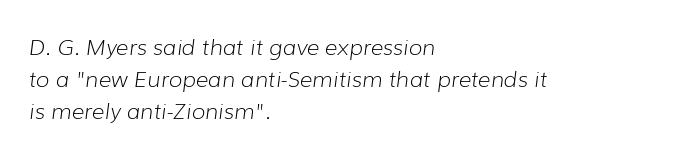
The image shows 22 px text type, italic (leaning right); set left-aligned, normal line spacing (1.45x), normal letter spacing, not underlined.
